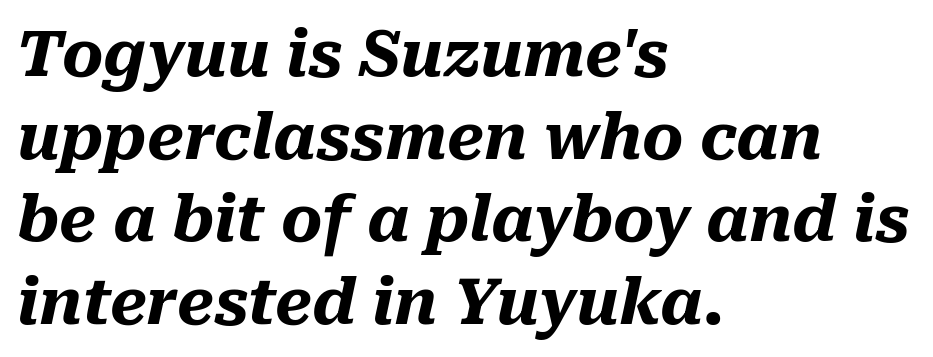
Q: Is the text bold? A: Yes.
Q: Is the text italic (slanted)? A: Yes, it leans right by about 10 degrees.
Q: Is the text underlined? A: No.
Q: How is the paragraph aligned? A: Left-aligned.
Q: Is the spacing between letters normal or unusually wide? A: Normal.
Q: Is the spacing between lines tight, normal or loose? A: Normal.
Q: Width (condensed, normal, or wide)? A: Normal.
Q: Stroke contrast? A: Medium.
Q: x-height? A: Medium.
Q: Monospaced? A: No.
